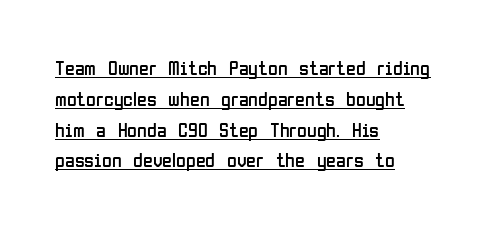
{"italic": "no", "bold": "no", "underline": "yes", "align": "left", "line_spacing": "normal", "line_spacing_ratio": 1.54, "letter_spacing": "normal", "letter_spacing_em": 0.0, "glyph_px": 20}
